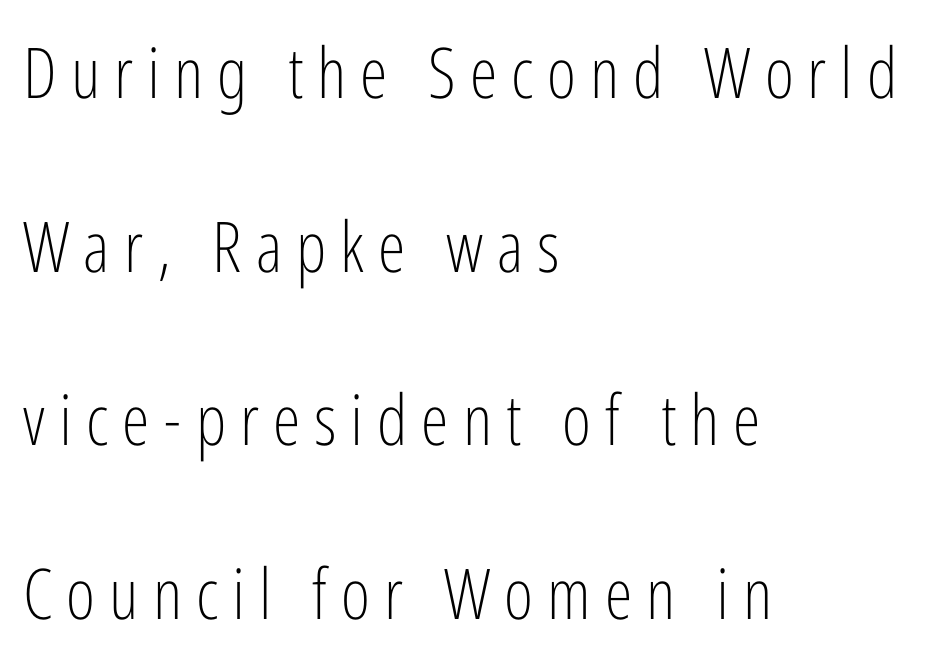
The image shows 70 px light, condensed sans-serif type, upright; set left-aligned, loose line spacing (2.48x), unusually wide letter spacing (+0.2 em), not underlined; low stroke contrast and a medium x-height.
